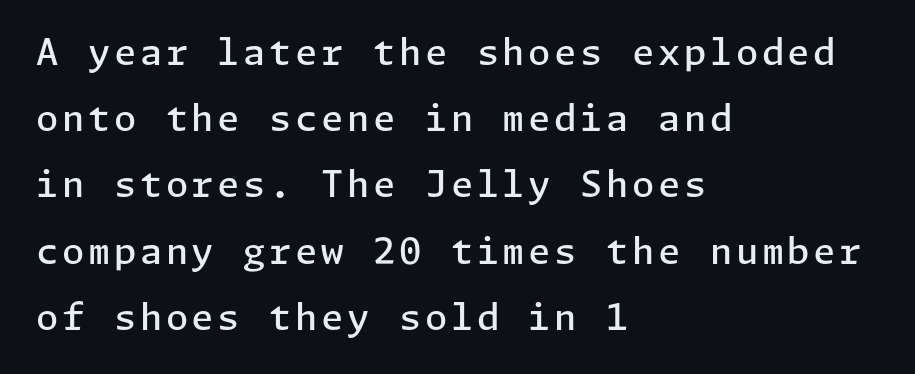
{"serif": "no", "italic": "no", "bold": "semi", "weight": "semibold", "width": "normal", "stroke_contrast": "low", "x_height": "medium", "underline": "no", "align": "left", "line_spacing_ratio": 1.84, "glyph_px": 36}
